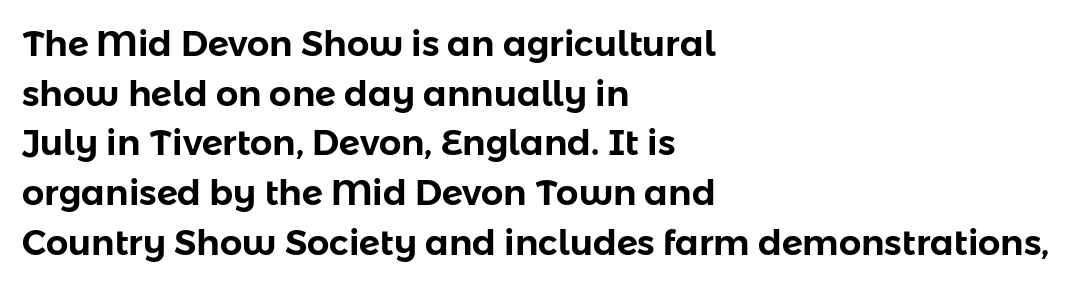
{"serif": "no", "italic": "no", "width": "normal", "stroke_contrast": "low", "x_height": "medium", "monospaced": "no", "underline": "no", "align": "left", "line_spacing": "normal", "line_spacing_ratio": 1.42, "letter_spacing": "normal", "letter_spacing_em": 0.0, "glyph_px": 35}
